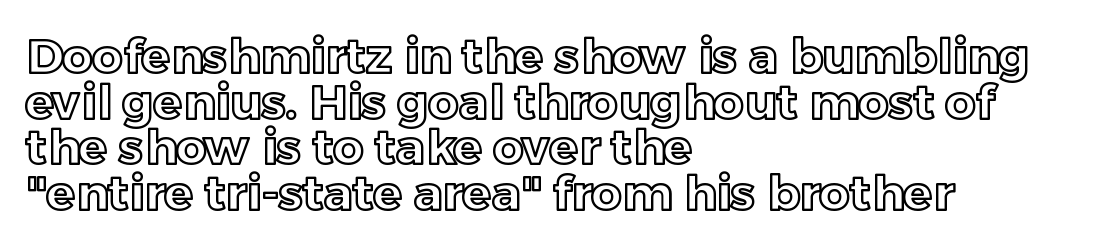
The block of text is dense from top to bottom, with scant space between rows. Think of a printed novel: that variable character pitch is what you see here. The letters stand upright; this is a roman face. Tracking value appears to be zero — textbook default spacing. Descender tails drop into unmarked territory.
